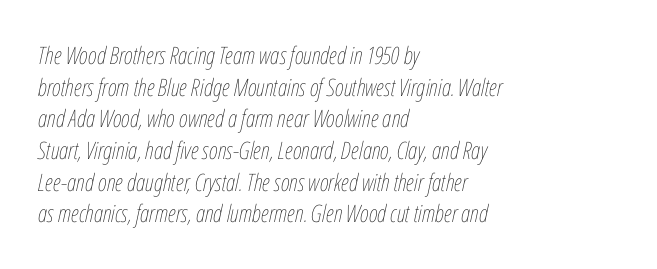
Caption: multi-line text, flush left, ragged right. Does the leading feel generous? No, just average. Here the glyphs are tracked normally, forming tight word shapes. The lettering tilts uniformly, giving the passage an italic look. Words float on clear page, feet unadorned.
